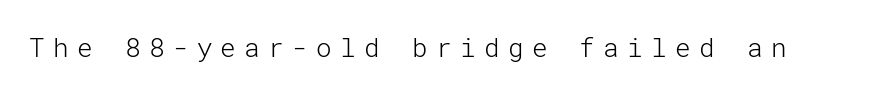
Lines of text with bare space underneath. Vertical stems look standard width or narrower in stroke. This sample uses expanded letter spacing, leaving extra air between glyphs. Quick note: not italic, upright.
